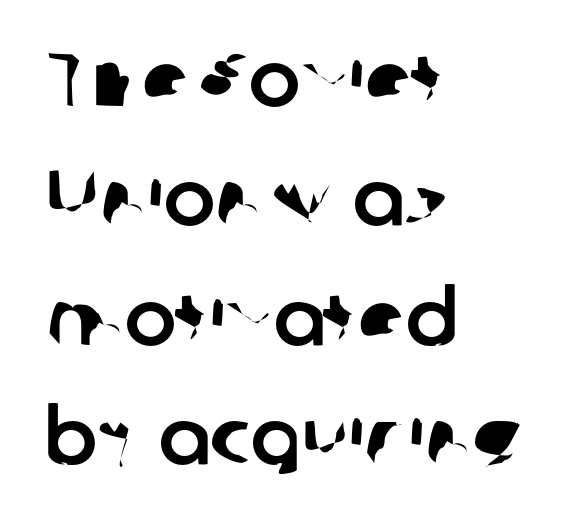
{"serif": "no", "width": "normal", "stroke_contrast": "low", "x_height": "medium", "monospaced": "no", "underline": "no", "align": "left", "line_spacing": "normal", "line_spacing_ratio": 1.55, "letter_spacing": "normal", "letter_spacing_em": 0.0, "glyph_px": 77}
